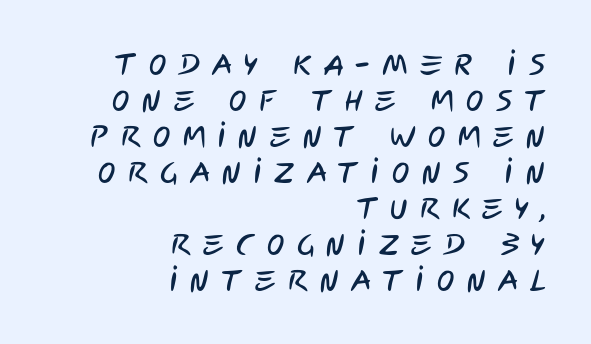
Q: Is the typeface a serif or a sans-serif typeface? A: Sans-serif.
Q: Is the text underlined? A: No.
Q: How is the paragraph aligned? A: Right-aligned.
Q: Is the spacing between letters normal or unusually wide? A: Unusually wide.
Q: Width (condensed, normal, or wide)? A: Condensed.
Q: Stroke contrast? A: Low.
Q: x-height? A: Large.
Q: Monospaced? A: No.
